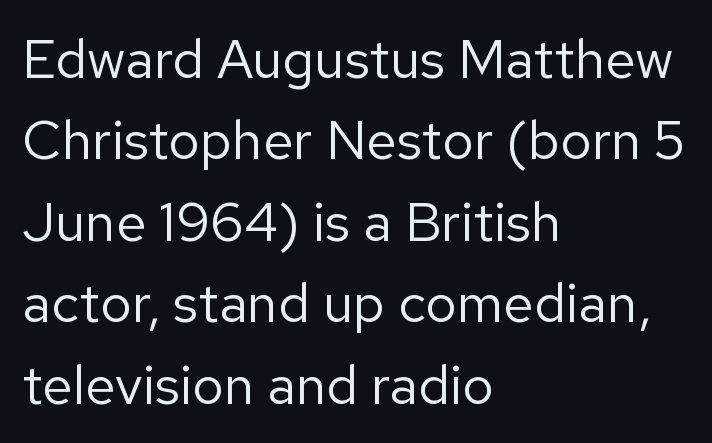
Q: Is the text bold? A: No.
Q: Is the text italic (slanted)? A: No, it is upright.
Q: Is the typeface a serif or a sans-serif typeface? A: Sans-serif.
Q: Is the text underlined? A: No.
Q: How is the paragraph aligned? A: Left-aligned.
Q: Is the spacing between letters normal or unusually wide? A: Normal.
Q: Is the spacing between lines tight, normal or loose? A: Normal.
Q: Width (condensed, normal, or wide)? A: Normal.
Q: Stroke contrast? A: Low.
Q: x-height? A: Medium.
Q: Monospaced? A: No.
